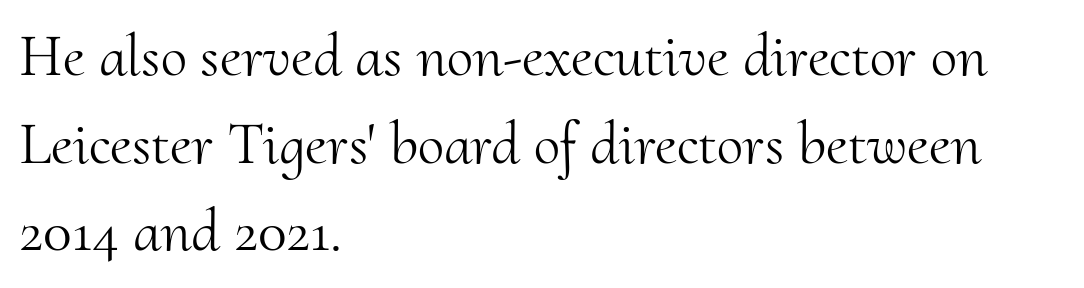
{"serif": "yes", "italic": "no", "bold": "no", "weight": "light", "width": "normal", "stroke_contrast": "medium", "x_height": "small", "monospaced": "no", "underline": "no", "align": "left", "line_spacing": "normal", "line_spacing_ratio": 1.46, "letter_spacing": "normal", "letter_spacing_em": 0.0, "glyph_px": 60}
